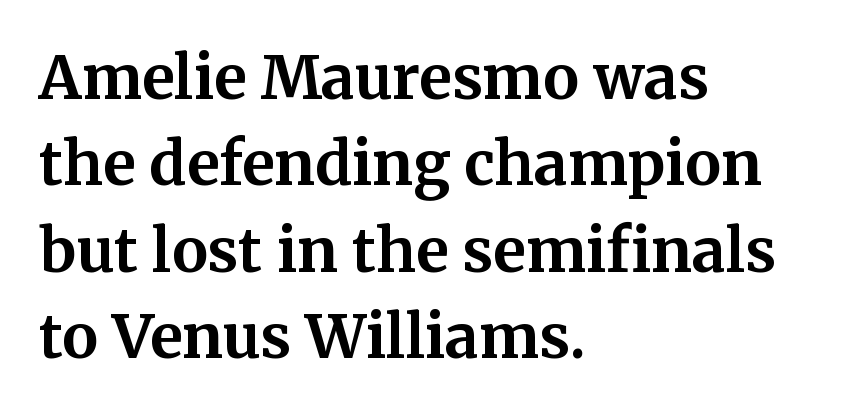
{"serif": "yes", "italic": "no", "bold": "yes", "weight": "bold", "width": "normal", "stroke_contrast": "medium", "x_height": "medium", "monospaced": "no", "underline": "no", "align": "left", "line_spacing": "normal", "line_spacing_ratio": 1.44, "letter_spacing": "normal", "letter_spacing_em": 0.0, "glyph_px": 60}
